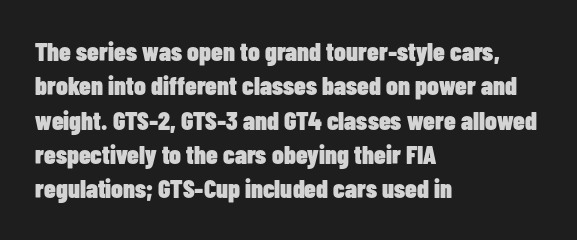
Q: Is the text bold? A: Yes.
Q: Is the text italic (slanted)? A: No, it is upright.
Q: Is the text underlined? A: No.
Q: How is the paragraph aligned? A: Left-aligned.
Q: Is the spacing between letters normal or unusually wide? A: Normal.
Q: Is the spacing between lines tight, normal or loose? A: Normal.
